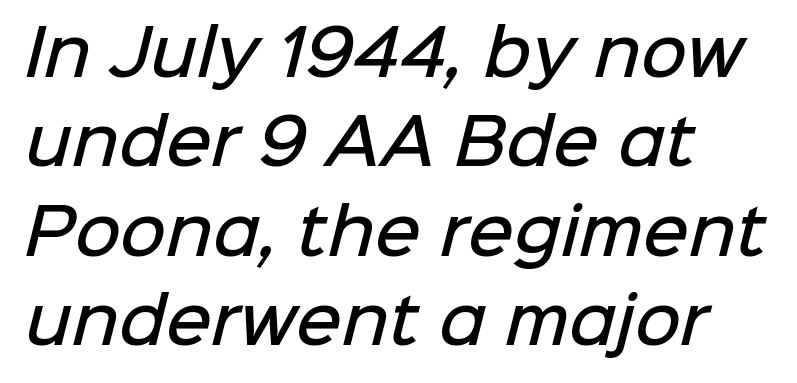
Q: Is the text bold? A: Semi-bold.
Q: Is the typeface a serif or a sans-serif typeface? A: Sans-serif.
Q: Is the text underlined? A: No.
Q: How is the paragraph aligned? A: Left-aligned.
Q: Is the spacing between letters normal or unusually wide? A: Normal.
Q: Is the spacing between lines tight, normal or loose? A: Normal.
Q: Width (condensed, normal, or wide)? A: Normal.
Q: Stroke contrast? A: Low.
Q: x-height? A: Medium.
Q: Monospaced? A: No.
